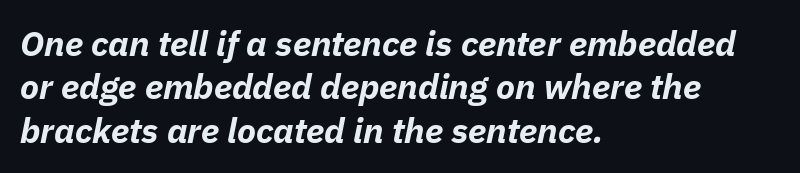
No word sits above an underline. Look at the stroke-to-counter ratio: heavy, a bold. Is this a fixed-width face? No — the glyphs have proportional, varying widths. The rendering anchors every line to the left-hand side. Slanted lettering throughout. How are the letters spaced? Ordinarily, with no added tracking.
